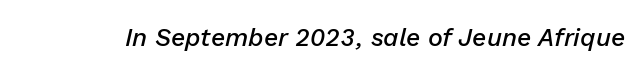
The passage shown leans; its letterforms are oblique. Underline: absent. This is the in-between weight designers call semibold or demi. Tracking here is standard; glyphs follow each other at the usual distance.
